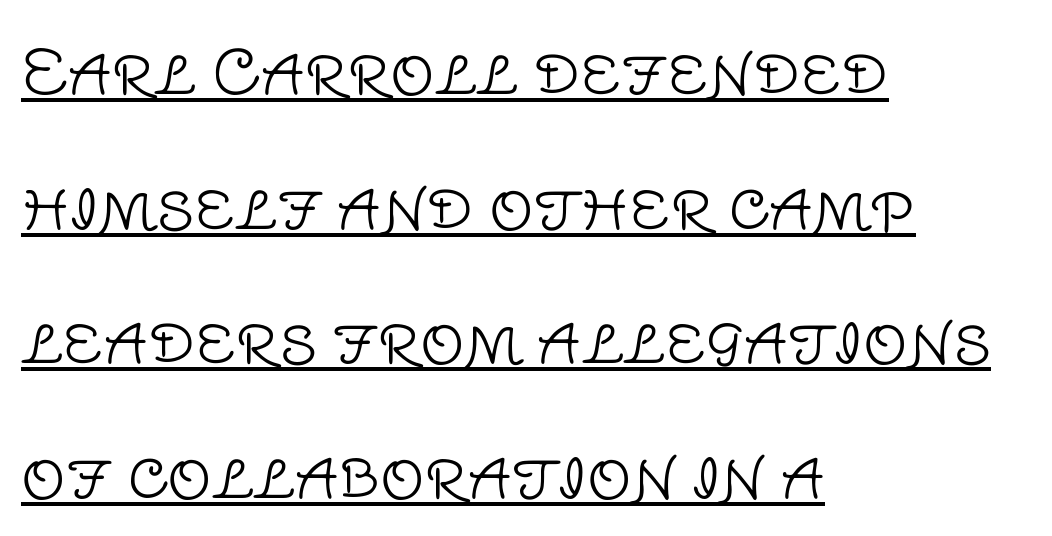
The image shows 62 px light sans-serif type; set left-aligned, loose line spacing (2.17x), normal letter spacing, underlined; low stroke contrast and a large x-height.
